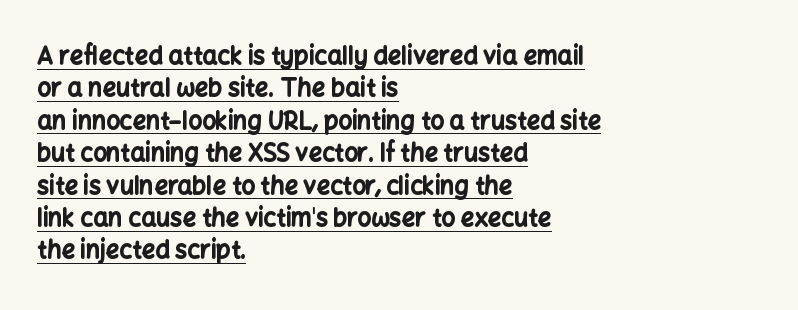
The sample has been set heavy, in full bold. This sample is left-justified, so line endings fall wherever the words run out. The gaps between neighbouring characters are ordinary and unremarkable. The face used here appears with an underline applied. This block has exactly the height ordinary leading produces.
